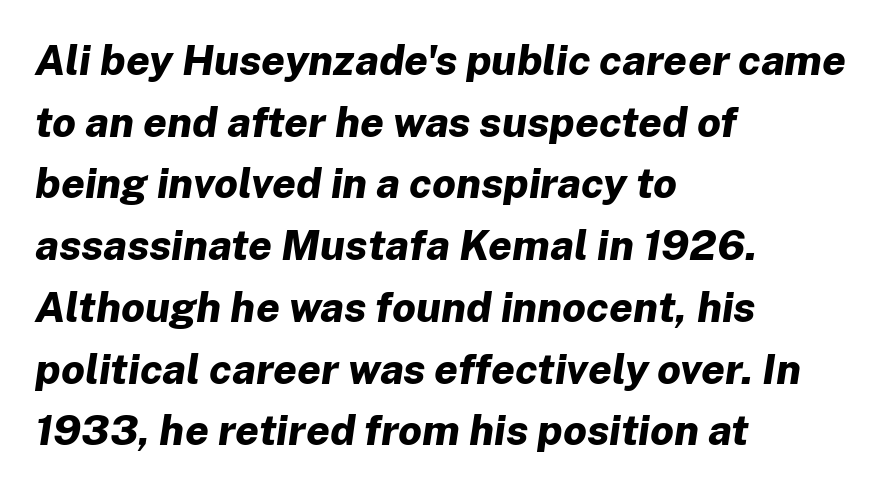
The image shows 42 px bold type, italic (leaning right); set left-aligned, normal line spacing (1.47x), normal letter spacing, not underlined; low stroke contrast and a medium x-height.
